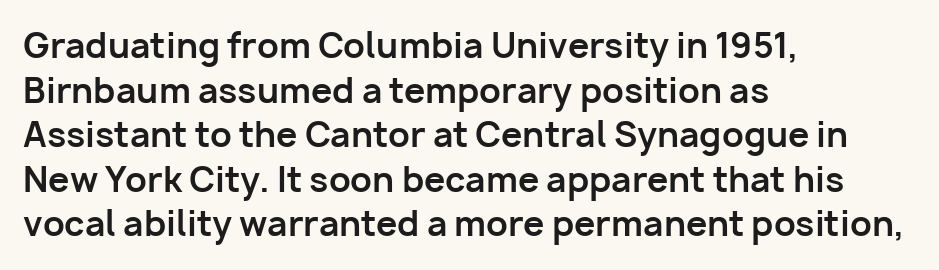
Q: Is the text bold? A: Yes.
Q: Is the text italic (slanted)? A: No, it is upright.
Q: Is the typeface a serif or a sans-serif typeface? A: Sans-serif.
Q: Is the text underlined? A: No.
Q: How is the paragraph aligned? A: Left-aligned.
Q: Is the spacing between letters normal or unusually wide? A: Normal.
Q: Is the spacing between lines tight, normal or loose? A: Normal.
Q: Width (condensed, normal, or wide)? A: Normal.
Q: Stroke contrast? A: Low.
Q: x-height? A: Medium.
Q: Monospaced? A: No.
